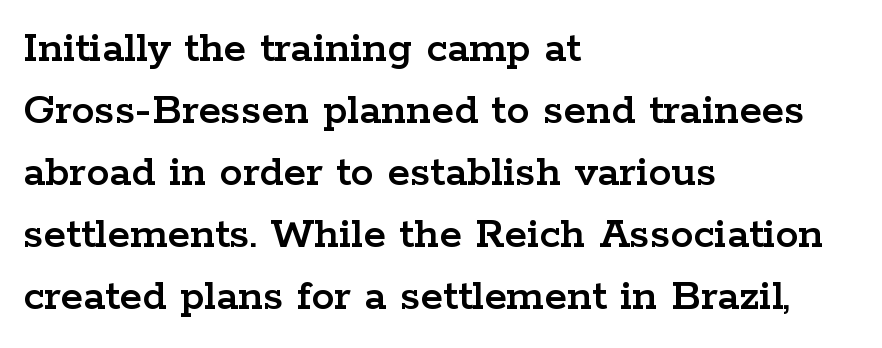
Q: Is the text italic (slanted)? A: No, it is upright.
Q: Is the typeface a serif or a sans-serif typeface? A: Serif.
Q: Is the text underlined? A: No.
Q: How is the paragraph aligned? A: Left-aligned.
Q: Is the spacing between letters normal or unusually wide? A: Normal.
Q: Is the spacing between lines tight, normal or loose? A: Normal.
Q: Width (condensed, normal, or wide)? A: Wide.
Q: Stroke contrast? A: Low.
Q: x-height? A: Medium.
Q: Monospaced? A: No.
